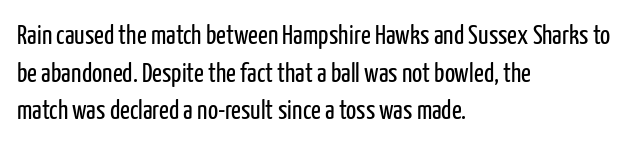
Notice how the stems are strictly vertical — no italics here. A bare baseline throughout the passage. Inter-character spacing is left at the font's built-in metrics. Vertical spacing — default. The ragged edge is on the right, which tells us the setting is flush left. The font sits on the lighter half of the weight spectrum, regular included.
